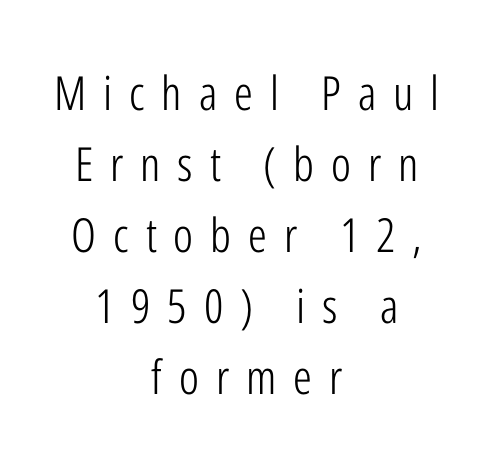
Q: Is the text bold? A: No.
Q: Is the text italic (slanted)? A: No, it is upright.
Q: Is the typeface a serif or a sans-serif typeface? A: Sans-serif.
Q: Is the text underlined? A: No.
Q: How is the paragraph aligned? A: Centered.
Q: Is the spacing between letters normal or unusually wide? A: Unusually wide.
Q: Is the spacing between lines tight, normal or loose? A: Normal.
Q: Width (condensed, normal, or wide)? A: Condensed.
Q: Stroke contrast? A: Low.
Q: x-height? A: Medium.
Q: Monospaced? A: No.
